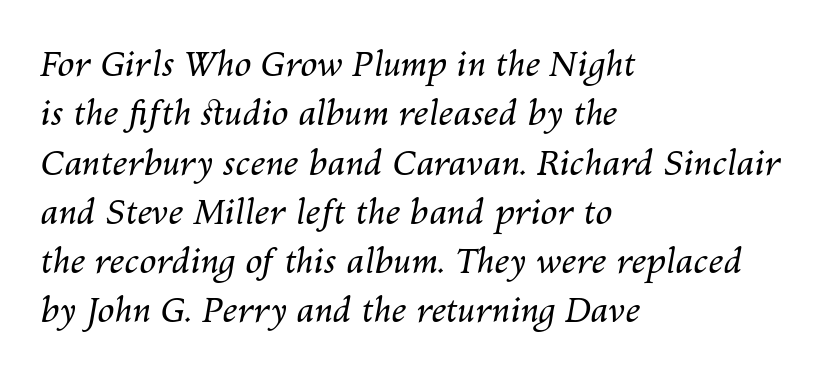
Q: Is the text bold? A: No.
Q: Is the text italic (slanted)? A: Yes, it leans right by about 10 degrees.
Q: Is the text underlined? A: No.
Q: How is the paragraph aligned? A: Left-aligned.
Q: Is the spacing between letters normal or unusually wide? A: Normal.
Q: Is the spacing between lines tight, normal or loose? A: Normal.
Q: Width (condensed, normal, or wide)? A: Normal.
Q: Stroke contrast? A: Medium.
Q: x-height? A: Medium.
Q: Monospaced? A: No.
